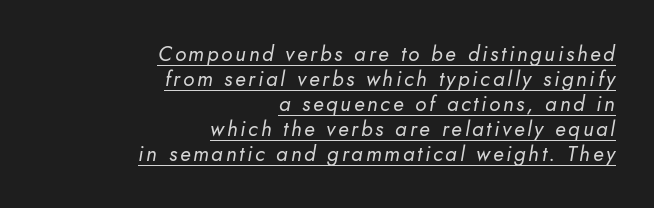
Q: Is the text bold? A: No.
Q: Is the text italic (slanted)? A: Yes, it leans right by about 10 degrees.
Q: Is the text underlined? A: Yes.
Q: How is the paragraph aligned? A: Right-aligned.
